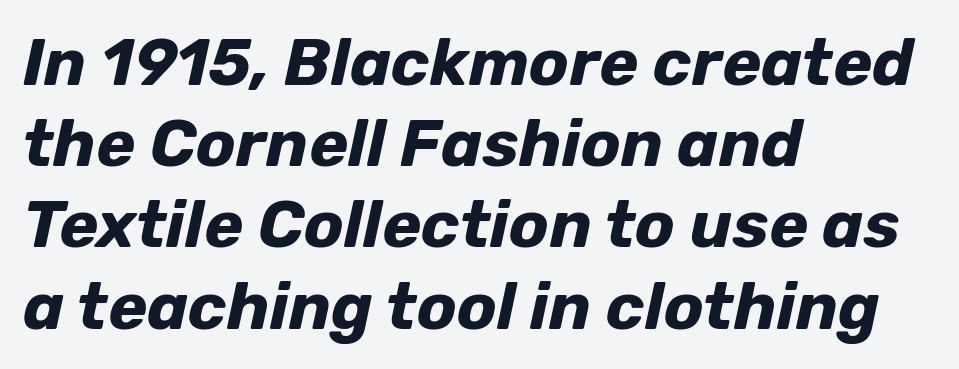
Q: Is the text bold? A: Yes.
Q: Is the text italic (slanted)? A: Yes, it leans right by about 12 degrees.
Q: Is the text underlined? A: No.
Q: How is the paragraph aligned? A: Left-aligned.
Q: Is the spacing between letters normal or unusually wide? A: Normal.
Q: Width (condensed, normal, or wide)? A: Normal.
Q: Stroke contrast? A: Low.
Q: x-height? A: Medium.
Q: Monospaced? A: No.
